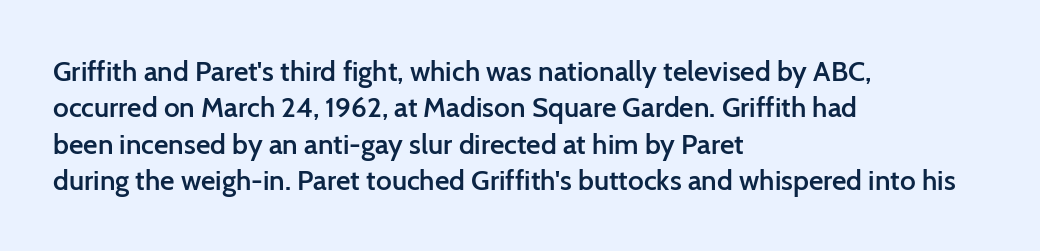
{"serif": "no", "italic": "no", "bold": "semi", "weight": "semibold", "width": "normal", "stroke_contrast": "low", "x_height": "medium", "monospaced": "no", "underline": "no", "align": "left", "line_spacing": "normal", "line_spacing_ratio": 1.3, "letter_spacing": "normal", "letter_spacing_em": 0.0, "glyph_px": 28}
